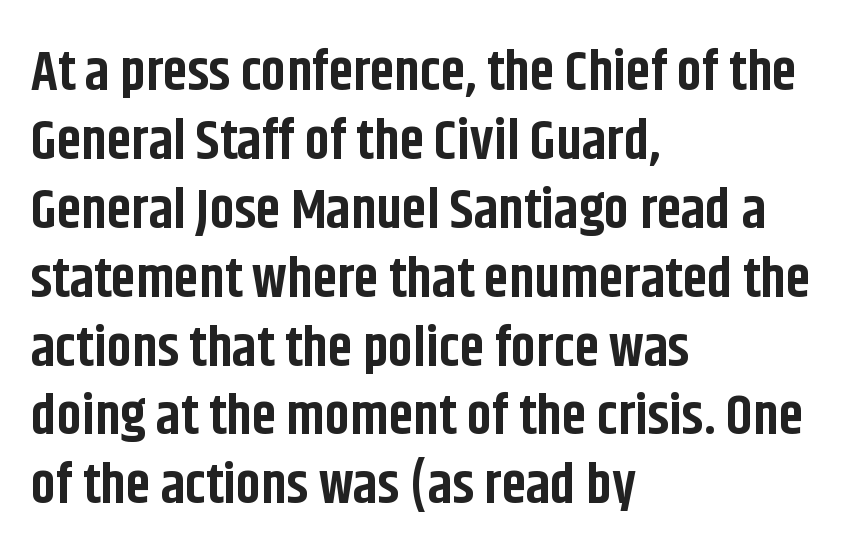
In terms of letterform style, serifs are entirely absent. In terms of weight, the rendering is a true, heavy bold. Each word holds together tightly as a unit, with standard inter-letter gaps. Proportional: the letters do not fall into vertical columns. You can tell it's not italic because the verticals are truly vertical.
